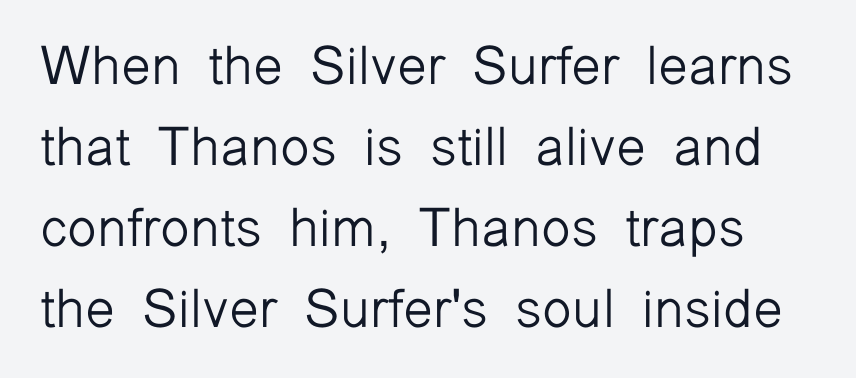
Q: Is the text bold? A: No.
Q: Is the text italic (slanted)? A: No, it is upright.
Q: Is the typeface a serif or a sans-serif typeface? A: Sans-serif.
Q: Is the text underlined? A: No.
Q: Is the spacing between letters normal or unusually wide? A: Normal.
Q: Is the spacing between lines tight, normal or loose? A: Normal.
Q: Width (condensed, normal, or wide)? A: Normal.
Q: Stroke contrast? A: Low.
Q: x-height? A: Medium.
Q: Monospaced? A: No.
